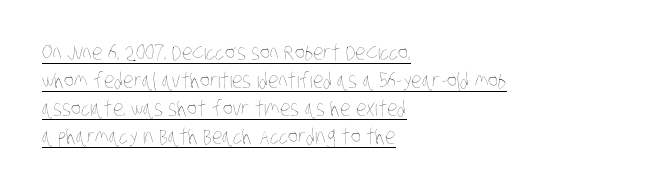
Q: Is the text bold? A: No.
Q: Is the text underlined? A: Yes.
Q: How is the paragraph aligned? A: Left-aligned.
Q: Is the spacing between letters normal or unusually wide? A: Normal.
Q: Is the spacing between lines tight, normal or loose? A: Normal.
